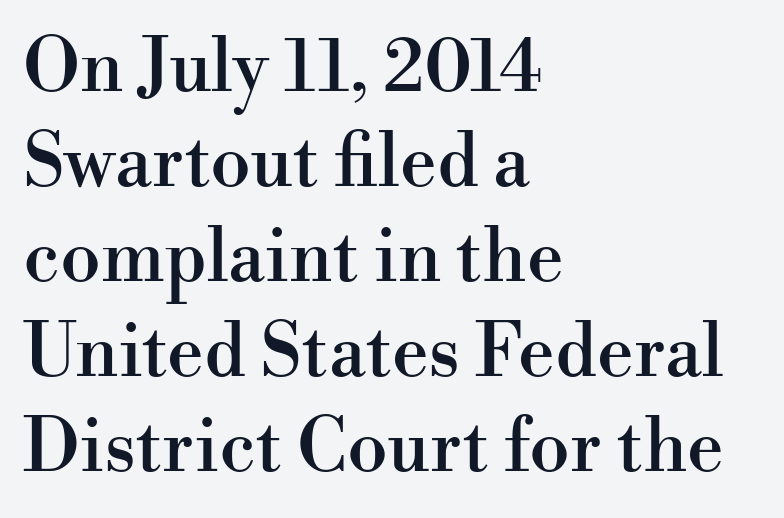
{"serif": "yes", "italic": "no", "width": "normal", "stroke_contrast": "high", "x_height": "small", "monospaced": "no", "underline": "no", "align": "left", "line_spacing": "normal", "line_spacing_ratio": 1.3, "letter_spacing": "normal", "letter_spacing_em": 0.0, "glyph_px": 73}
